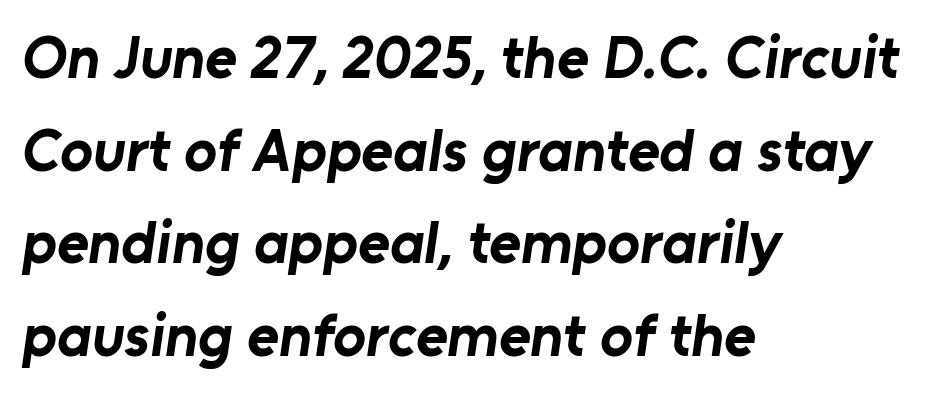
{"serif": "no", "bold": "yes", "weight": "bold", "width": "normal", "stroke_contrast": "low", "x_height": "medium", "monospaced": "no", "underline": "no", "align": "left", "line_spacing": "normal", "line_spacing_ratio": 1.52, "letter_spacing": "normal", "letter_spacing_em": 0.0, "glyph_px": 61}
